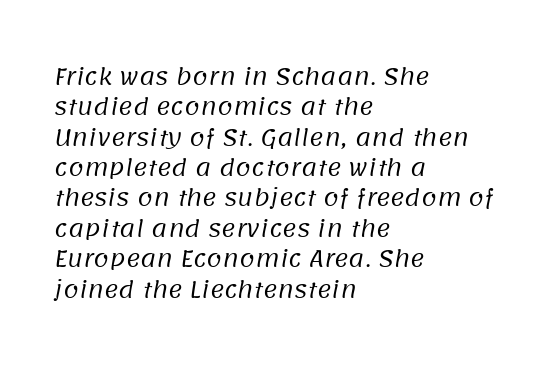
These lines sit exactly where default settings would place them. Summary of weight: not heavy and not bold. Each word holds together tightly as a unit, with standard inter-letter gaps. Anything drawn beneath the words? Only blank space. Compared with a centered layout, this one pins lines to the left instead.
